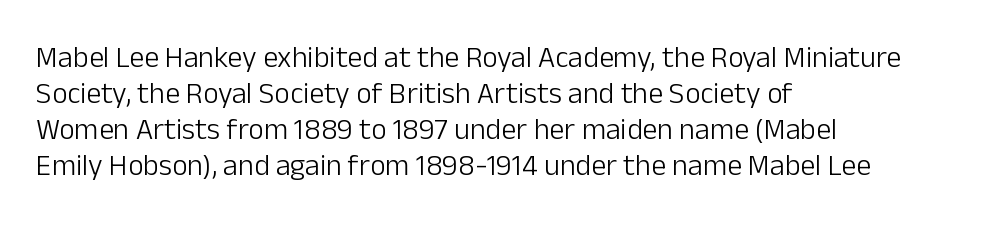
Q: Is the text bold? A: No.
Q: Is the text italic (slanted)? A: No, it is upright.
Q: Is the typeface a serif or a sans-serif typeface? A: Sans-serif.
Q: Is the text underlined? A: No.
Q: How is the paragraph aligned? A: Left-aligned.
Q: Is the spacing between letters normal or unusually wide? A: Normal.
Q: Width (condensed, normal, or wide)? A: Normal.
Q: Stroke contrast? A: Low.
Q: x-height? A: Medium.
Q: Monospaced? A: No.
